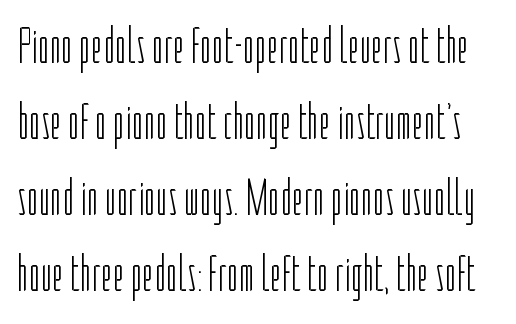
The letters advance in unequal steps, a hallmark of proportional type. Normally led — the rows are evenly, conventionally spaced. Quick note: not italic, upright. Heft: none added — not bold. Nope, no serifs anywhere on these letters. The baseline area is clear.
